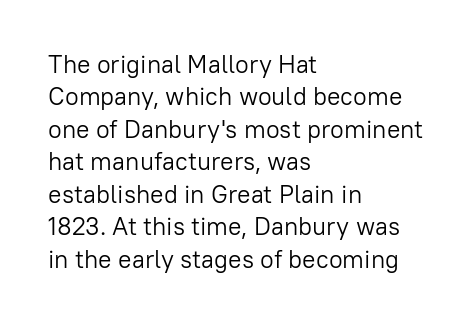
The image shows 25 px text type, upright; set left-aligned, normal line spacing (1.3x), normal letter spacing, not underlined.
